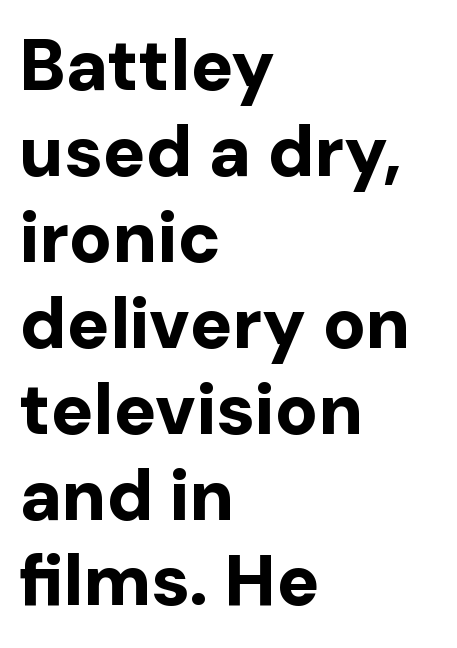
What stands out about the letter spacing? Nothing — it is the standard amount. Nothing sits at the stroke ends, so this counts as sans-serif. The compositor pushed each line to the left boundary. This sample uses an upright cut, with every glyph sitting square on the baseline.
